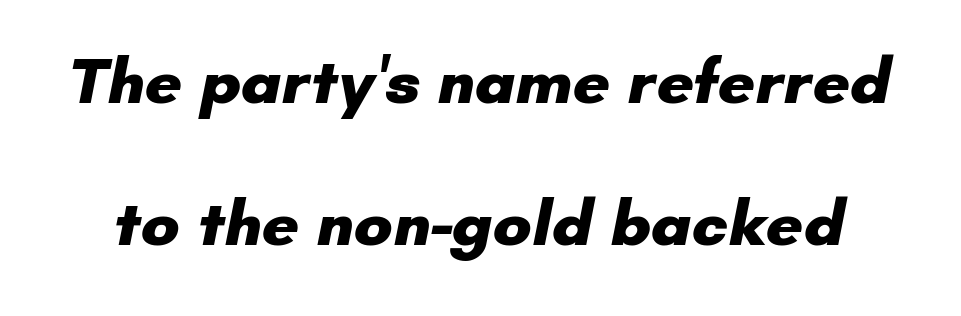
{"serif": "no", "bold": "yes", "weight": "heavy", "width": "normal", "stroke_contrast": "low", "x_height": "small", "monospaced": "no", "underline": "no", "line_spacing": "loose", "line_spacing_ratio": 2.18, "letter_spacing": "normal", "letter_spacing_em": 0.0, "glyph_px": 65}
